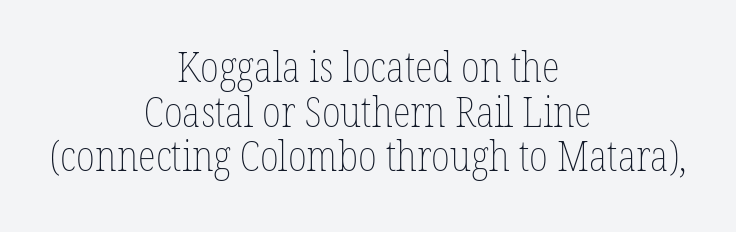
Q: Is the text bold? A: No.
Q: Is the text italic (slanted)? A: No, it is upright.
Q: Is the text underlined? A: No.
Q: How is the paragraph aligned? A: Centered.
Q: Is the spacing between letters normal or unusually wide? A: Normal.
Q: Is the spacing between lines tight, normal or loose? A: Tight.
Q: Width (condensed, normal, or wide)? A: Condensed.
Q: Stroke contrast? A: Low.
Q: x-height? A: Medium.
Q: Monospaced? A: No.
